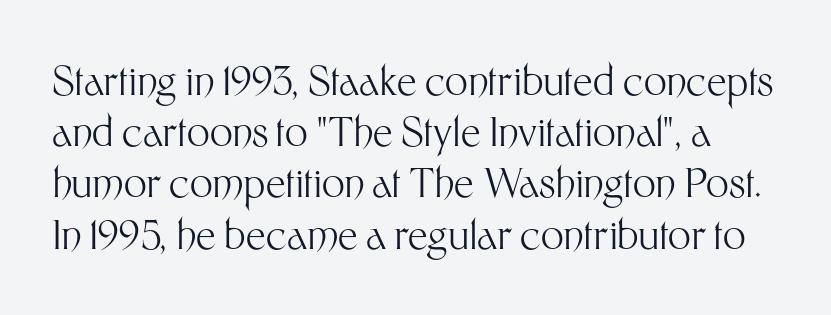
Style check: upright. Weight: in the light-to-regular range. The designer left line spacing at the default. The letterforms sit shoulder to shoulder at normal distance.
